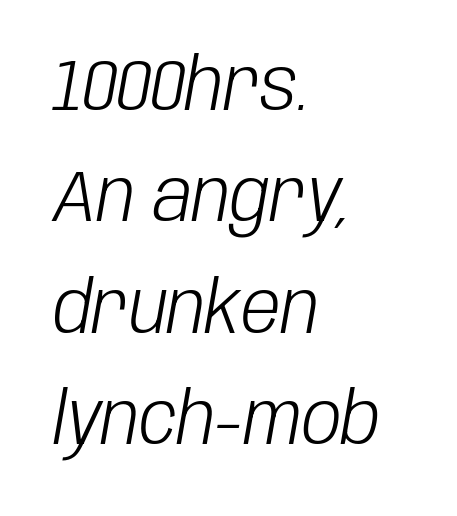
{"italic": "yes", "lean": "right", "slant_degrees": 10, "bold": "no", "weight": "light", "width": "condensed", "stroke_contrast": "low", "x_height": "large", "monospaced": "no", "underline": "no", "align": "left", "line_spacing": "normal", "line_spacing_ratio": 1.57, "letter_spacing": "normal", "letter_spacing_em": 0.0, "glyph_px": 71}
